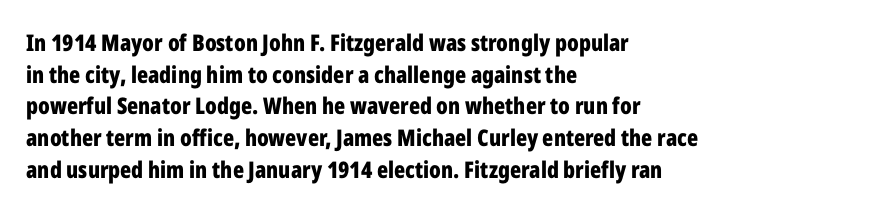
The image shows 23 px bold type, upright; set left-aligned, normal line spacing (1.38x), normal letter spacing, not underlined.
